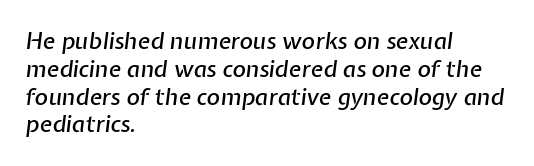
Q: Is the text italic (slanted)? A: Yes, it leans right by about 7 degrees.
Q: Is the text underlined? A: No.
Q: How is the paragraph aligned? A: Left-aligned.
Q: Is the spacing between letters normal or unusually wide? A: Normal.
